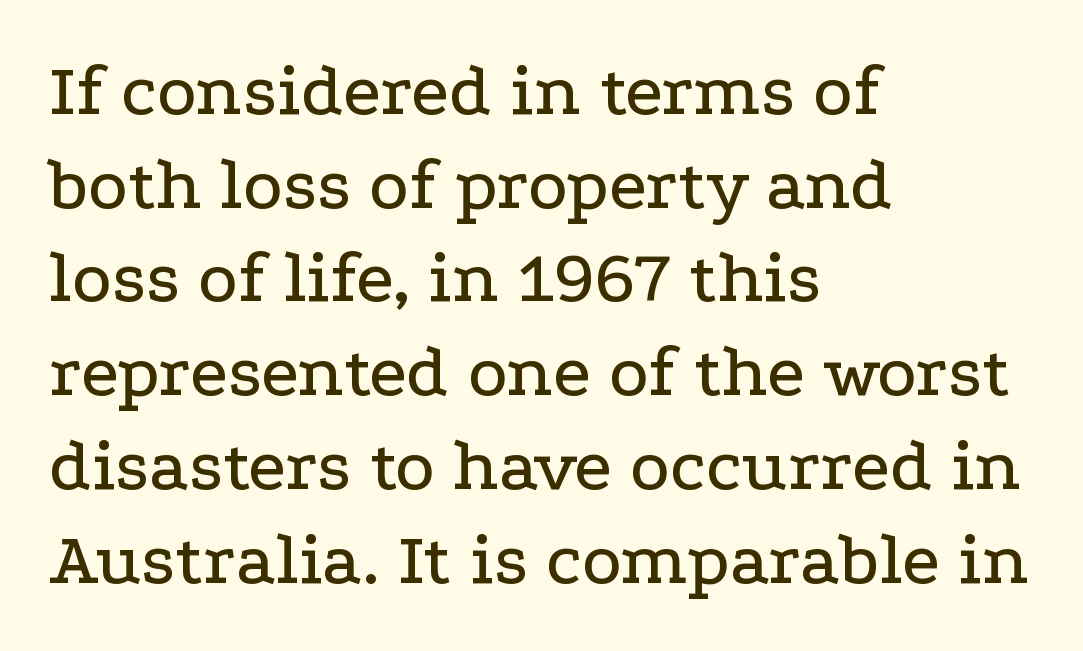
Notice how descenders clear the ascenders below comfortably — that's standard leading. Tracking value appears to be zero — textbook default spacing. Decoration check: the copy has no underline. What kind of face is this? One with serifs. Character widths vary here, with narrow letters taking less room than wide ones.
